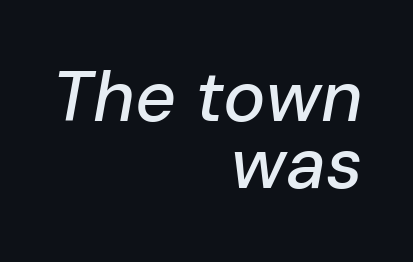
The image shows 71 px text type, italic (leaning right); set right-aligned, tight line spacing (0.95x), normal letter spacing, not underlined; low stroke contrast and a medium x-height.
